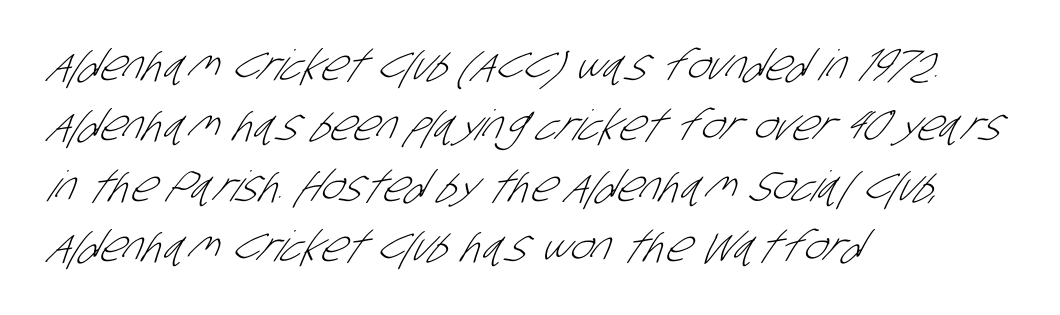
{"serif": "no", "bold": "no", "weight": "light", "width": "condensed", "stroke_contrast": "low", "x_height": "large", "monospaced": "no", "underline": "no", "align": "left", "line_spacing": "normal", "line_spacing_ratio": 1.44, "letter_spacing": "normal", "letter_spacing_em": 0.0, "glyph_px": 42}
